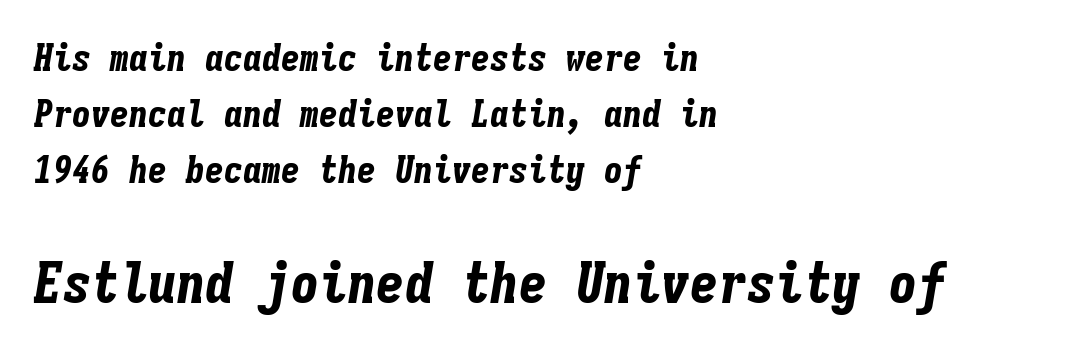
Q: Is the text bold? A: Yes.
Q: Is the text italic (slanted)? A: Yes, it leans right by about 9 degrees.
Q: Is the text underlined? A: No.
Q: How is the paragraph aligned? A: Left-aligned.
Q: Is the spacing between letters normal or unusually wide? A: Normal.
Q: Is the spacing between lines tight, normal or loose? A: Normal.
Q: Which block of text is set in a larger size, the first (top) or the second (bottom)? A: The second (bottom) one.
Q: Width (condensed, normal, or wide)? A: Condensed.
Q: Stroke contrast? A: Low.
Q: x-height? A: Medium.
Q: Monospaced? A: Yes.
